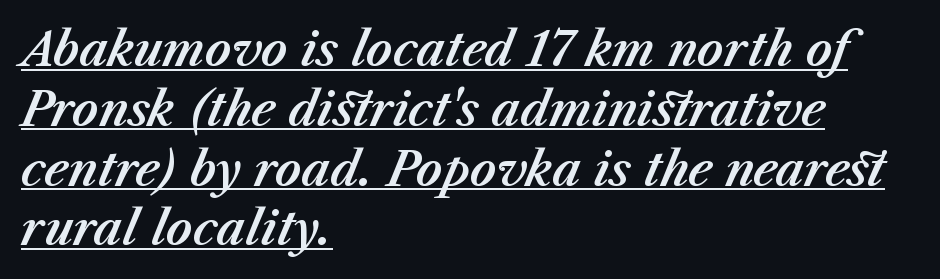
The image shows 46 px text type, italic (leaning right); set left-aligned, normal line spacing (1.3x), normal letter spacing, underlined; medium stroke contrast and a medium x-height.
